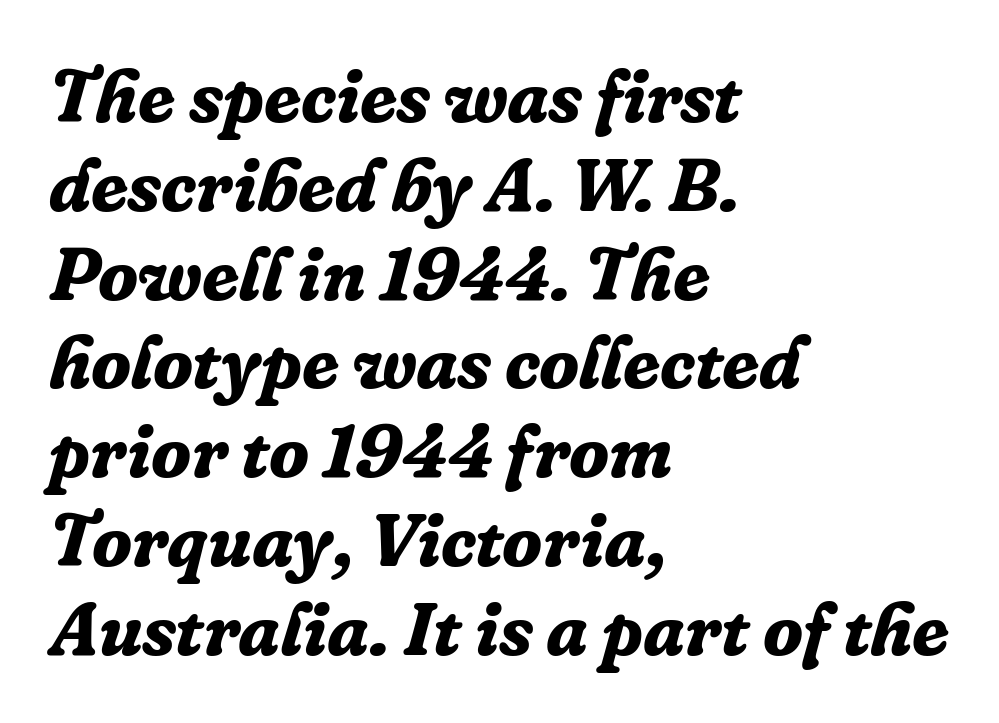
Q: Is the text bold? A: Yes.
Q: Is the text italic (slanted)? A: Yes, it leans right by about 16 degrees.
Q: Is the typeface a serif or a sans-serif typeface? A: Serif.
Q: Is the text underlined? A: No.
Q: How is the paragraph aligned? A: Left-aligned.
Q: Is the spacing between letters normal or unusually wide? A: Normal.
Q: Width (condensed, normal, or wide)? A: Normal.
Q: Stroke contrast? A: Low.
Q: x-height? A: Medium.
Q: Monospaced? A: No.
